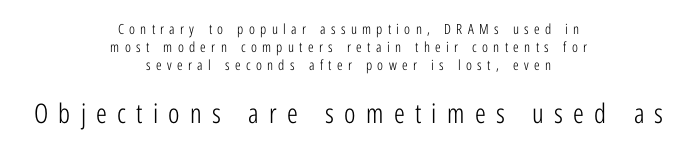
{"italic": "no", "bold": "no", "underline": "no", "align": "center", "line_spacing": "normal", "line_spacing_ratio": 1.28, "letter_spacing": "wide", "letter_spacing_em": 0.38, "larger_block": "second", "size_ratio": 1.93, "glyph_px": 27}
